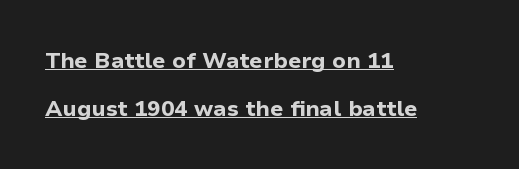
{"italic": "no", "bold": "yes", "underline": "yes", "align": "left", "line_spacing": "loose", "line_spacing_ratio": 2.18, "letter_spacing": "normal", "letter_spacing_em": 0.0, "glyph_px": 22}
